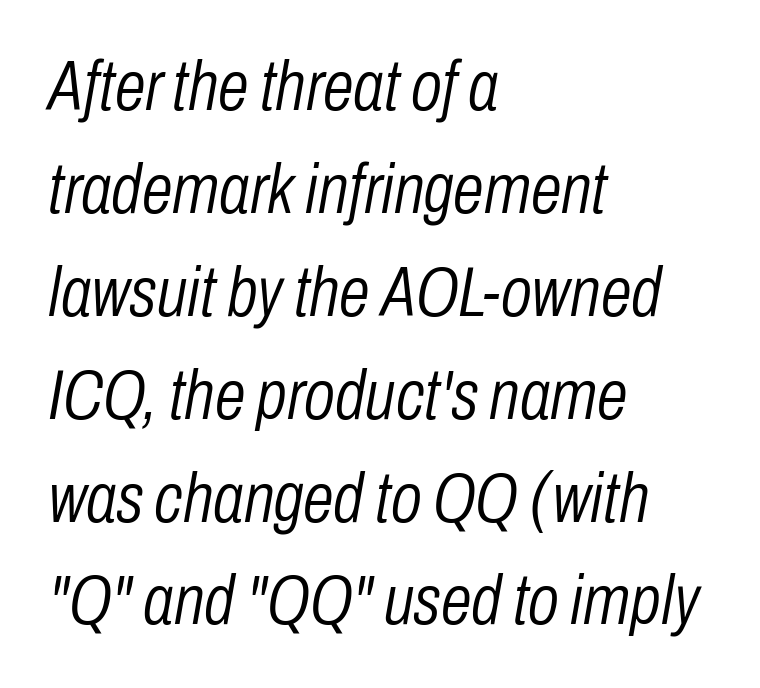
{"italic": "yes", "lean": "right", "slant_degrees": 10, "bold": "no", "weight": "light", "width": "condensed", "stroke_contrast": "low", "x_height": "medium", "monospaced": "no", "underline": "no", "align": "left", "line_spacing": "normal", "line_spacing_ratio": 1.47, "letter_spacing": "normal", "letter_spacing_em": 0.0, "glyph_px": 70}
